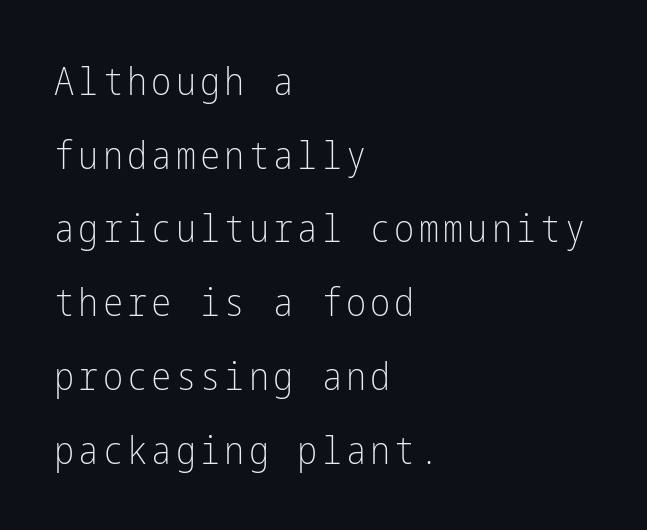
{"serif": "no", "italic": "no", "bold": "no", "weight": "light", "width": "condensed", "stroke_contrast": "low", "x_height": "medium", "underline": "no", "align": "left", "line_spacing": "loose", "line_spacing_ratio": 1.94, "glyph_px": 38}
